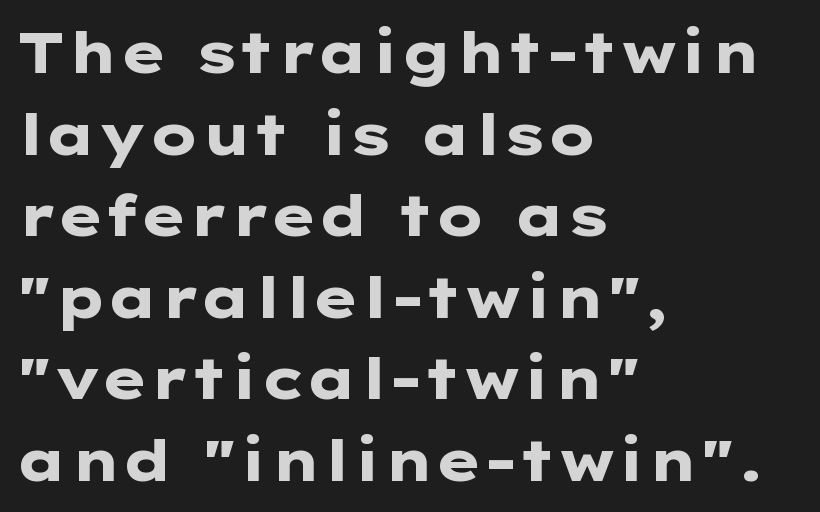
Q: Is the text bold? A: Yes.
Q: Is the text italic (slanted)? A: No, it is upright.
Q: Is the typeface a serif or a sans-serif typeface? A: Sans-serif.
Q: Is the text underlined? A: No.
Q: How is the paragraph aligned? A: Left-aligned.
Q: Is the spacing between letters normal or unusually wide? A: Normal.
Q: Is the spacing between lines tight, normal or loose? A: Normal.
Q: Width (condensed, normal, or wide)? A: Wide.
Q: Stroke contrast? A: Low.
Q: x-height? A: Medium.
